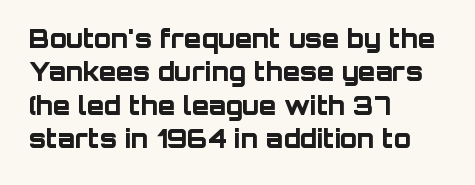
Q: Is the text bold? A: Yes.
Q: Is the text italic (slanted)? A: No, it is upright.
Q: Is the text underlined? A: No.
Q: How is the paragraph aligned? A: Left-aligned.
Q: Is the spacing between letters normal or unusually wide? A: Normal.
Q: Is the spacing between lines tight, normal or loose? A: Normal.
